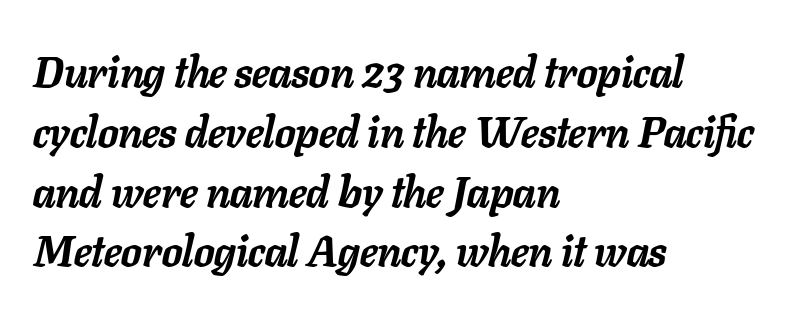
The image shows 43 px semibold type, italic (leaning right); set left-aligned, normal line spacing (1.39x), normal letter spacing, not underlined; low stroke contrast and a medium x-height.
